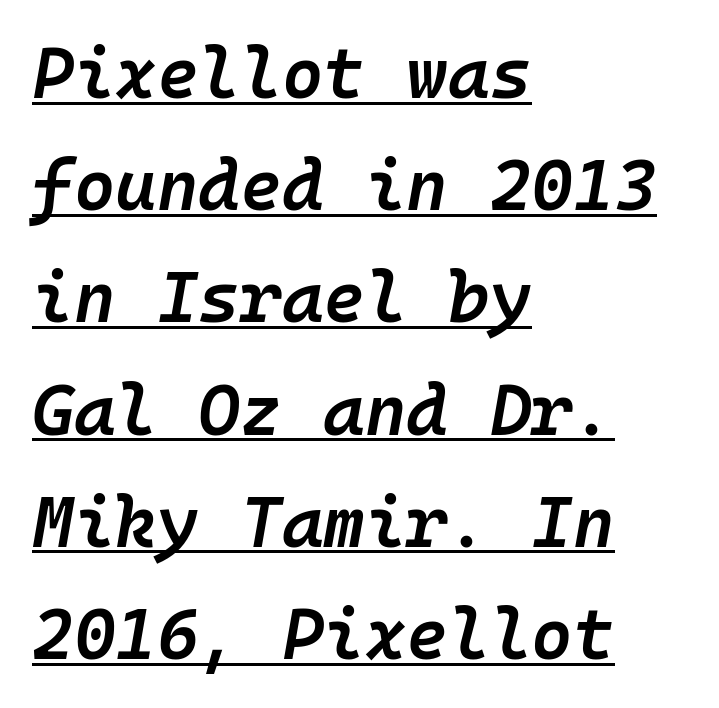
{"italic": "yes", "lean": "right", "slant_degrees": 10, "bold": "semi", "weight": "semibold", "width": "normal", "stroke_contrast": "low", "x_height": "medium", "monospaced": "yes", "underline": "yes", "align": "left", "line_spacing": "normal", "line_spacing_ratio": 1.58, "letter_spacing": "normal", "letter_spacing_em": 0.0, "glyph_px": 71}
